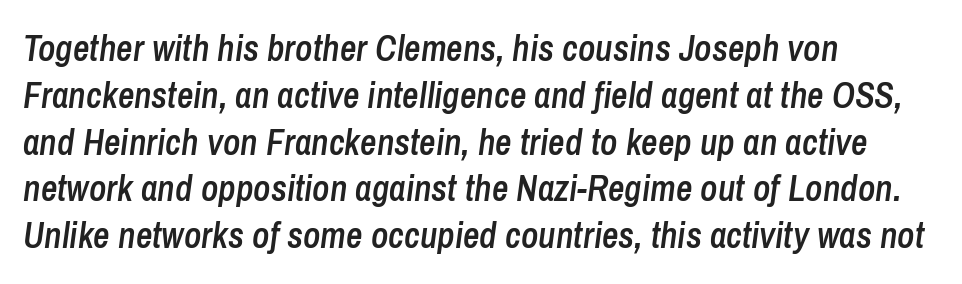
Q: Is the text bold? A: Semi-bold.
Q: Is the text italic (slanted)? A: Yes, it leans right by about 8 degrees.
Q: Is the text underlined? A: No.
Q: How is the paragraph aligned? A: Left-aligned.
Q: Is the spacing between letters normal or unusually wide? A: Normal.
Q: Is the spacing between lines tight, normal or loose? A: Normal.
Q: Width (condensed, normal, or wide)? A: Condensed.
Q: Stroke contrast? A: Low.
Q: x-height? A: Medium.
Q: Monospaced? A: No.
